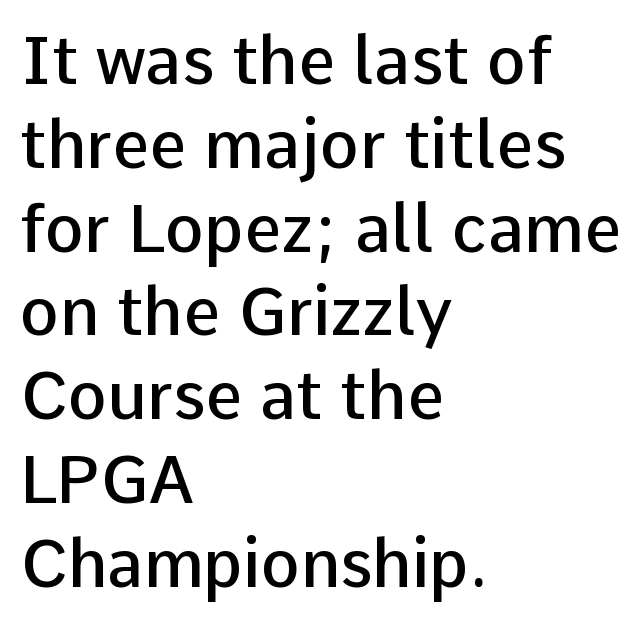
Q: Is the text bold? A: Semi-bold.
Q: Is the text italic (slanted)? A: No, it is upright.
Q: Is the typeface a serif or a sans-serif typeface? A: Sans-serif.
Q: Is the text underlined? A: No.
Q: How is the paragraph aligned? A: Left-aligned.
Q: Is the spacing between letters normal or unusually wide? A: Normal.
Q: Is the spacing between lines tight, normal or loose? A: Normal.
Q: Width (condensed, normal, or wide)? A: Normal.
Q: Stroke contrast? A: Low.
Q: x-height? A: Medium.
Q: Monospaced? A: No.
